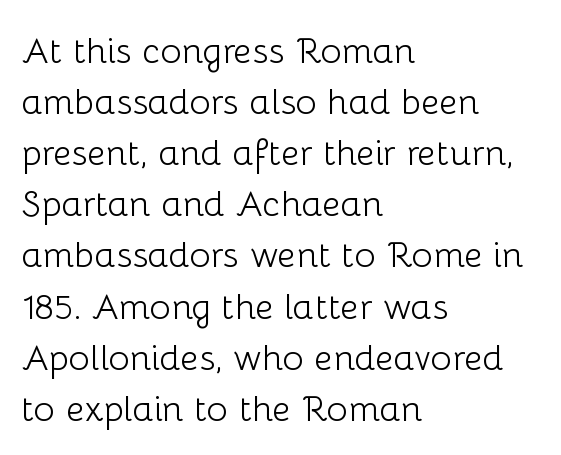
The font family rendered here belongs to the sans-serif group. The line-height multiplier appears to be the usual default. Tracking value appears to be zero — textbook default spacing. Character widths vary here, with narrow letters taking less room than wide ones. Every row of glyphs begins at an identical x-position on the left.
